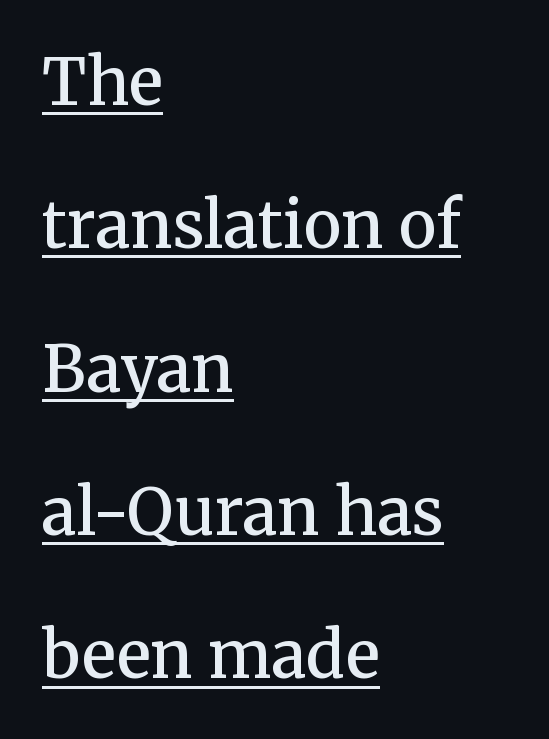
Q: Is the text bold? A: Semi-bold.
Q: Is the text italic (slanted)? A: No, it is upright.
Q: Is the typeface a serif or a sans-serif typeface? A: Serif.
Q: Is the text underlined? A: Yes.
Q: How is the paragraph aligned? A: Left-aligned.
Q: Is the spacing between letters normal or unusually wide? A: Normal.
Q: Is the spacing between lines tight, normal or loose? A: Loose.
Q: Width (condensed, normal, or wide)? A: Normal.
Q: Stroke contrast? A: Medium.
Q: x-height? A: Medium.
Q: Monospaced? A: No.
